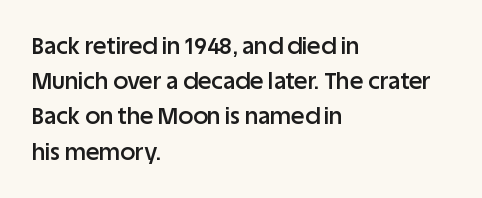
The image shows 23 px text type, upright; set left-aligned, normal line spacing (1.53x), normal letter spacing, not underlined.
